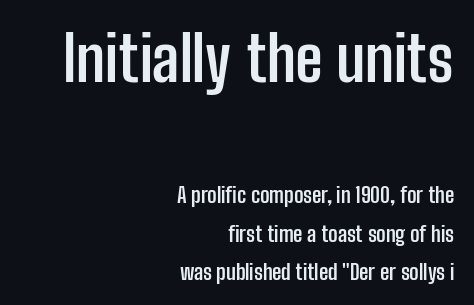
Q: Is the text bold? A: Yes.
Q: Is the text italic (slanted)? A: No, it is upright.
Q: Is the typeface a serif or a sans-serif typeface? A: Sans-serif.
Q: Is the text underlined? A: No.
Q: How is the paragraph aligned? A: Right-aligned.
Q: Is the spacing between letters normal or unusually wide? A: Normal.
Q: Which block of text is set in a larger size, the first (top) or the second (bottom)? A: The first (top) one.
Q: Width (condensed, normal, or wide)? A: Condensed.
Q: Stroke contrast? A: Low.
Q: x-height? A: Medium.
Q: Monospaced? A: No.
